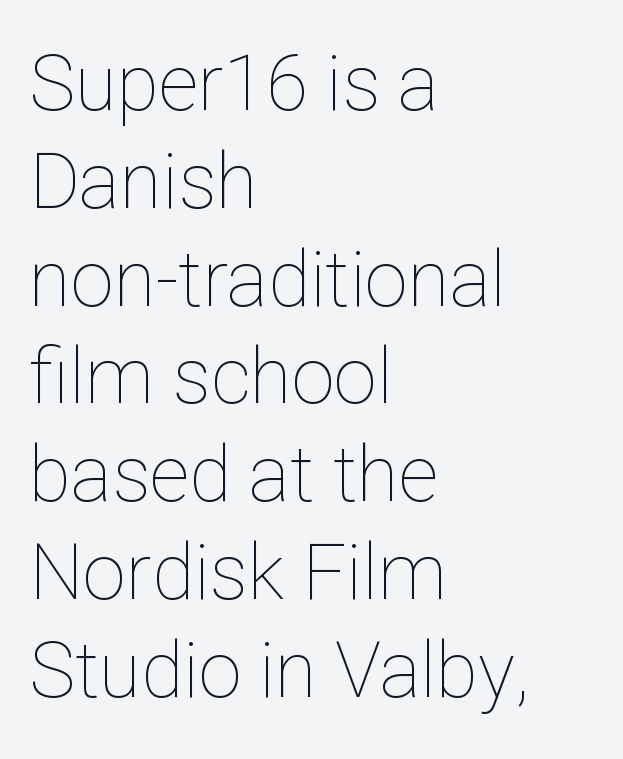
{"italic": "no", "bold": "no", "weight": "thin", "width": "normal", "stroke_contrast": "low", "x_height": "medium", "monospaced": "no", "underline": "no", "align": "left", "line_spacing": "normal", "line_spacing_ratio": 1.27, "letter_spacing": "normal", "letter_spacing_em": 0.0, "glyph_px": 77}
